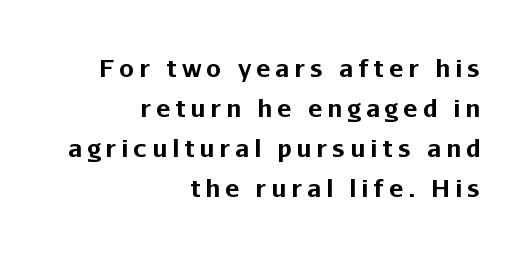
{"italic": "no", "bold": "yes", "underline": "no", "align": "right", "line_spacing": "normal", "line_spacing_ratio": 1.66, "letter_spacing": "wide", "letter_spacing_em": 0.21, "glyph_px": 24}
